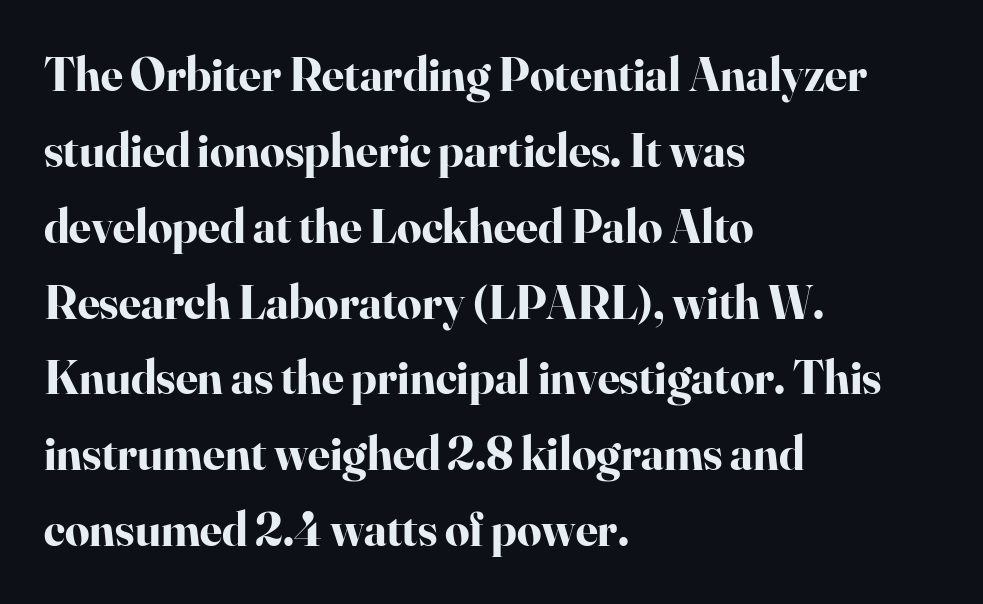
{"serif": "yes", "italic": "no", "bold": "yes", "weight": "bold", "width": "normal", "stroke_contrast": "high", "x_height": "small", "monospaced": "no", "underline": "no", "align": "left", "line_spacing": "normal", "line_spacing_ratio": 1.58, "letter_spacing": "normal", "letter_spacing_em": 0.0, "glyph_px": 48}
